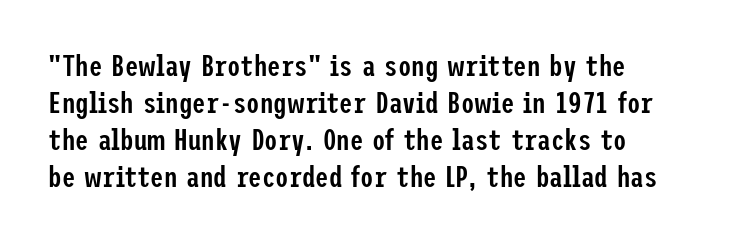
{"serif": "no", "italic": "no", "bold": "semi", "weight": "semibold", "width": "condensed", "stroke_contrast": "low", "x_height": "medium", "underline": "no", "align": "left", "line_spacing_ratio": 1.23, "letter_spacing": "normal", "letter_spacing_em": 0.0, "glyph_px": 30}
